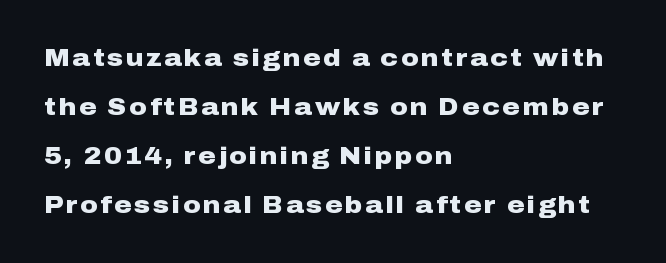
Q: Is the text bold? A: Yes.
Q: Is the text italic (slanted)? A: No, it is upright.
Q: Is the text underlined? A: No.
Q: How is the paragraph aligned? A: Left-aligned.
Q: Is the spacing between lines tight, normal or loose? A: Loose.
